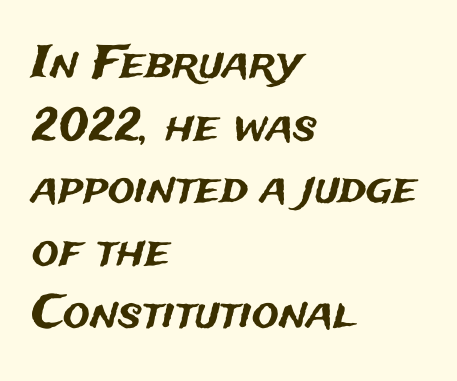
Default kerning and tracking; the words read as compact shapes. Check under the words: just untouched page. The rendering anchors every line to the left-hand side. Classification — sans serif. The rendering uses natural spacing where letterforms have individual widths.
